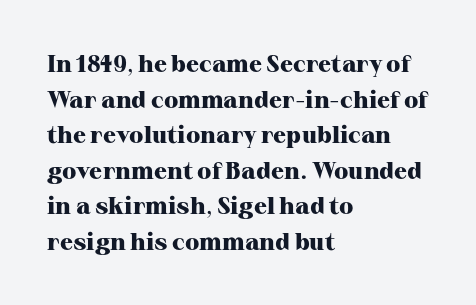
Q: Is the text bold? A: Yes.
Q: Is the text italic (slanted)? A: No, it is upright.
Q: Is the text underlined? A: No.
Q: How is the paragraph aligned? A: Left-aligned.
Q: Is the spacing between letters normal or unusually wide? A: Normal.
Q: Is the spacing between lines tight, normal or loose? A: Normal.
